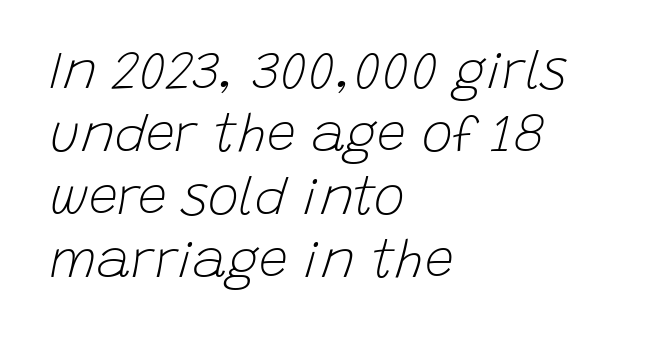
Q: Is the text bold? A: No.
Q: Is the text italic (slanted)? A: Yes, it leans right by about 15 degrees.
Q: Is the text underlined? A: No.
Q: How is the paragraph aligned? A: Left-aligned.
Q: Is the spacing between letters normal or unusually wide? A: Normal.
Q: Width (condensed, normal, or wide)? A: Normal.
Q: Stroke contrast? A: Low.
Q: x-height? A: Large.
Q: Monospaced? A: No.
